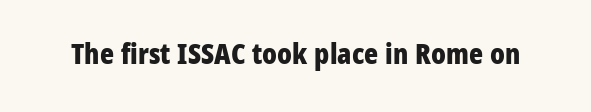
Q: Is the text bold? A: Yes.
Q: Is the text italic (slanted)? A: No, it is upright.
Q: Is the typeface a serif or a sans-serif typeface? A: Sans-serif.
Q: Is the text underlined? A: No.
Q: Is the spacing between letters normal or unusually wide? A: Normal.
Q: Width (condensed, normal, or wide)? A: Condensed.
Q: Stroke contrast? A: Low.
Q: x-height? A: Large.
Q: Monospaced? A: No.
